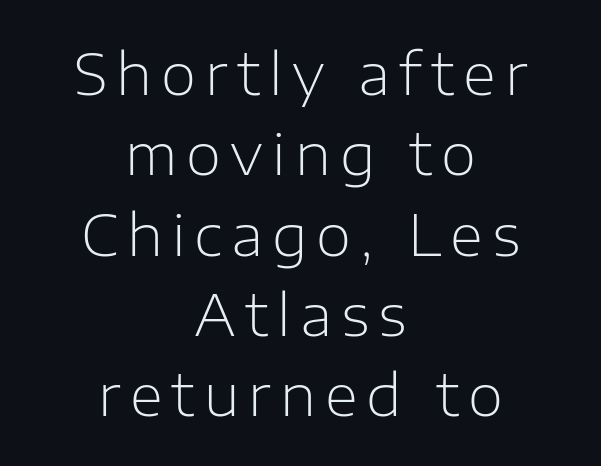
Letterform terminals end flat and unadorned throughout the passage. Clear beneath every line of the passage. The lines sit at an ordinary, default distance from one another. Looks like regular typesetting: each glyph gets only the width it needs. No italicization has been applied; the sample stays upright.
